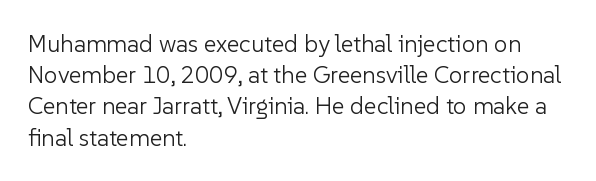
The image shows 24 px text type, upright; set left-aligned, normal line spacing (1.3x), normal letter spacing, not underlined.
